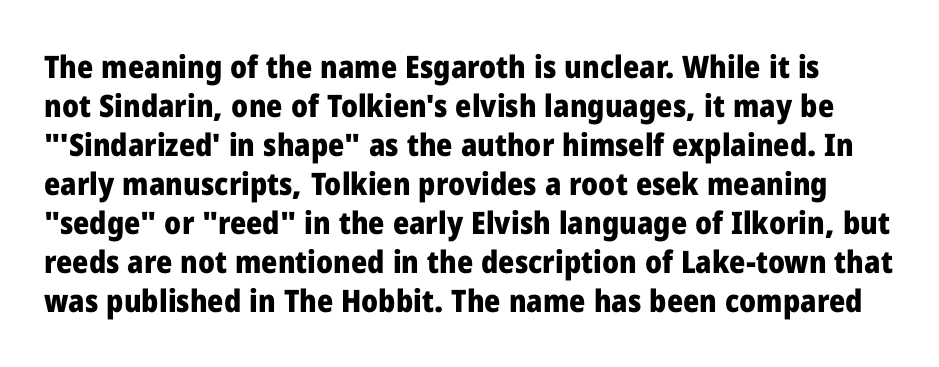
{"serif": "no", "italic": "no", "bold": "yes", "weight": "heavy", "width": "normal", "stroke_contrast": "low", "x_height": "medium", "monospaced": "no", "underline": "no", "line_spacing": "normal", "line_spacing_ratio": 1.26, "letter_spacing": "normal", "letter_spacing_em": 0.0, "glyph_px": 31}
